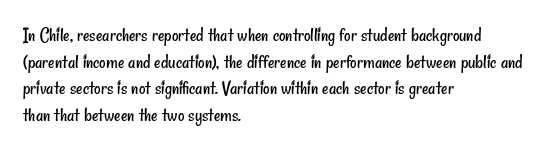
Q: Is the text bold? A: No.
Q: Is the text underlined? A: No.
Q: How is the paragraph aligned? A: Left-aligned.
Q: Is the spacing between letters normal or unusually wide? A: Normal.
Q: Is the spacing between lines tight, normal or loose? A: Normal.
